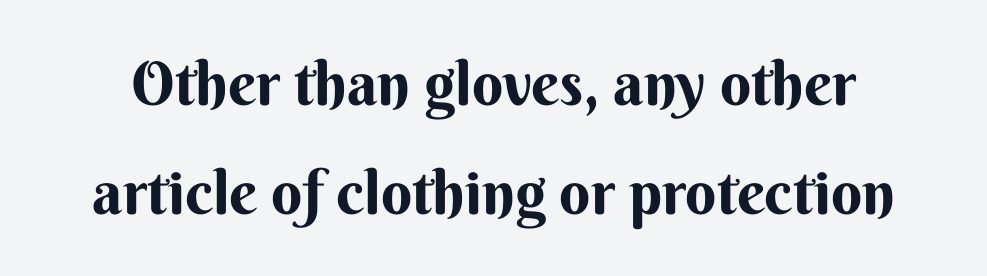
The image shows 61 px sans-serif type, upright; set line spacing 1.79x, normal letter spacing, not underlined; medium stroke contrast and a small x-height.
